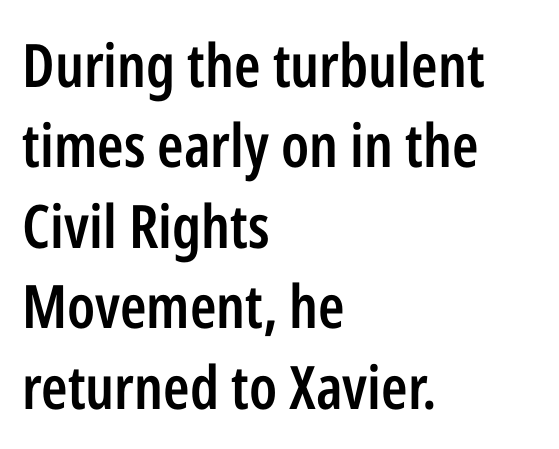
The image shows 60 px semibold, condensed sans-serif type, upright; set left-aligned, normal line spacing (1.34x), normal letter spacing, not underlined; low stroke contrast and a medium x-height.
